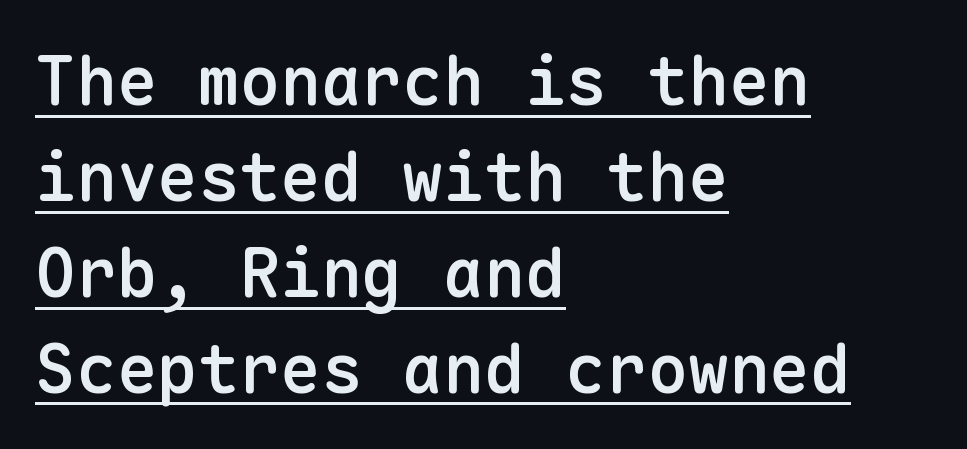
The image shows 68 px semibold sans-serif type, upright, monospaced; set left-aligned, normal line spacing (1.41x), normal letter spacing, underlined; low stroke contrast and a medium x-height.
